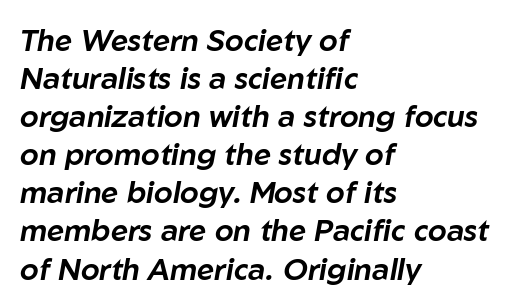
The image shows 30 px text type, italic (leaning right); set left-aligned, normal line spacing (1.27x), normal letter spacing, not underlined; low stroke contrast and a medium x-height.
